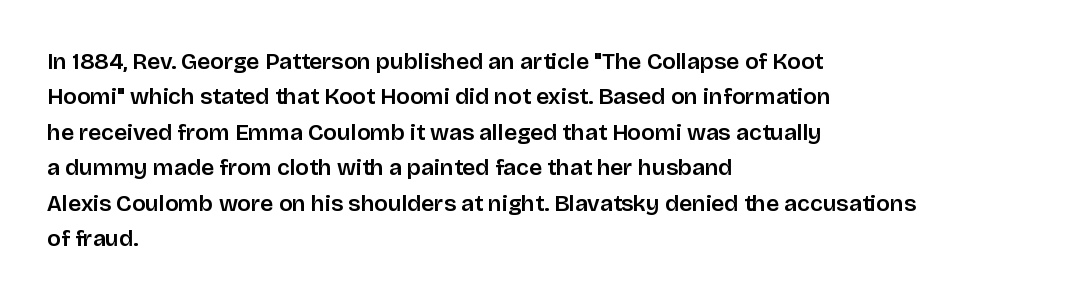
Nope, not italic — everything's standing straight. Words appear dense and cohesive because spacing is normal. The baseline area is clear. These lines sit exactly where default settings would place them. The compositor pushed each line to the left boundary.
